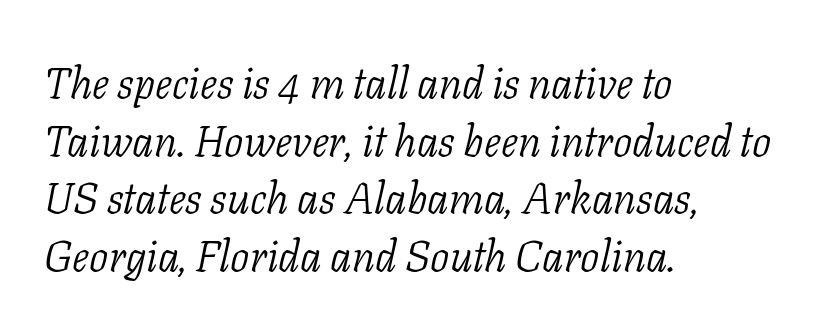
The image shows 43 px light serif type, italic (leaning right); set left-aligned, normal line spacing (1.34x), normal letter spacing, not underlined; low stroke contrast and a medium x-height.
